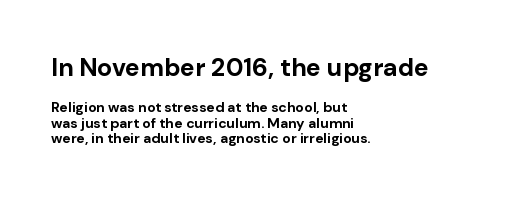
{"italic": "no", "bold": "yes", "underline": "no", "align": "left", "line_spacing": "tight", "line_spacing_ratio": 1.1, "letter_spacing": "normal", "letter_spacing_em": 0.0, "larger_block": "first", "size_ratio": 1.79, "glyph_px": 25}
